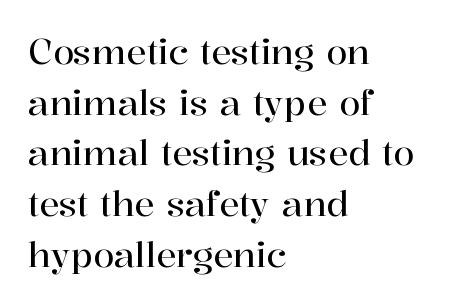
The image shows 34 px serif type, upright; set left-aligned, normal line spacing (1.49x), normal letter spacing, not underlined; high stroke contrast and a medium x-height.
